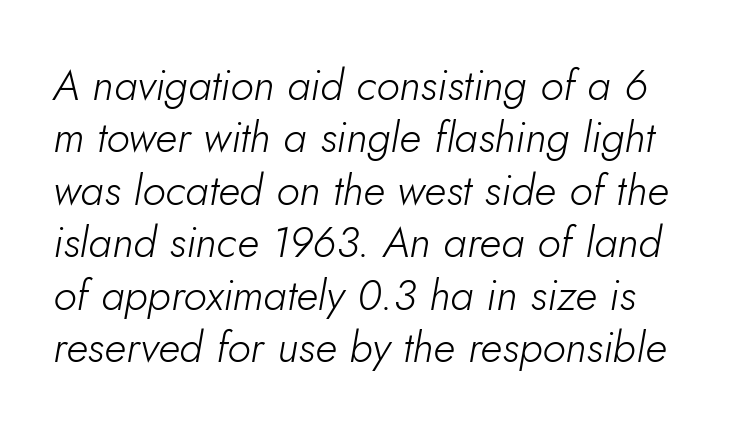
The typeface has the unassuming heft of standard copy or less. In terms of posture, this sample is oblique. These lines are rendered in a variable-pitch font. The string is rendered with underlining switched off. The letters sit at their default tracking, neither squeezed nor spread.
